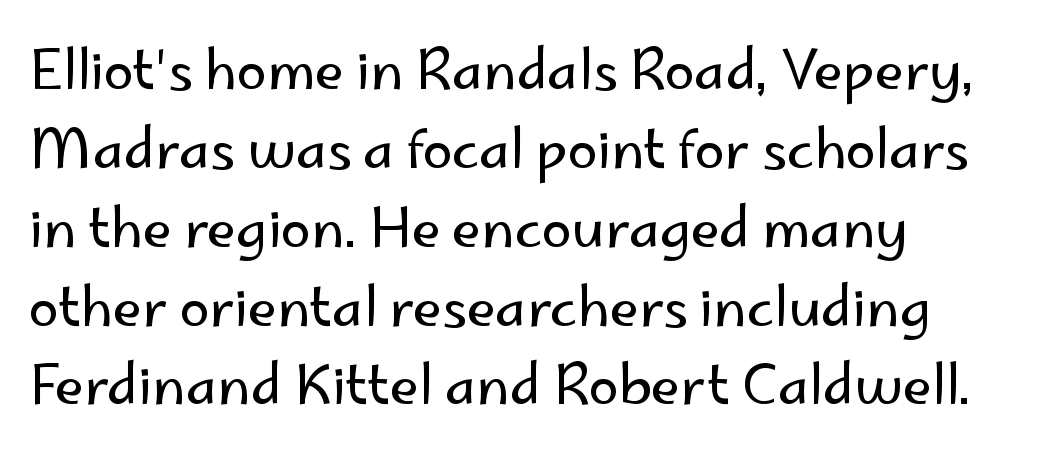
{"serif": "no", "italic": "no", "bold": "no", "weight": "regular", "width": "normal", "stroke_contrast": "low", "x_height": "small", "monospaced": "no", "underline": "no", "align": "left", "line_spacing": "normal", "line_spacing_ratio": 1.46, "letter_spacing": "normal", "letter_spacing_em": 0.0, "glyph_px": 54}
